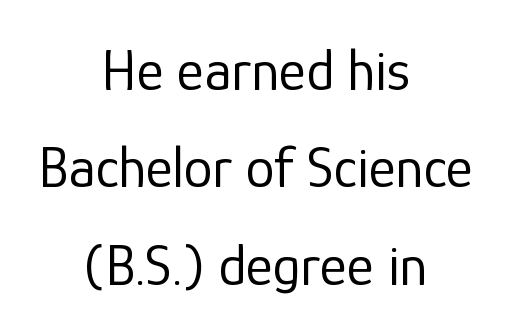
Rendered with straight, roman letterforms. Honestly, there is no underline to notice here at all. Stems here are at most as thick as an everyday book face. No feet cap the strokes, marking this as sans-serif type. Note the varied advance widths — an 'i' is clearly narrower than an 'm'.
